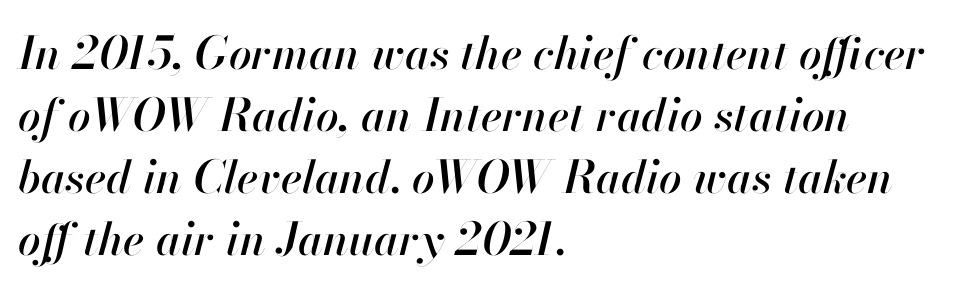
The axis of the letterforms is tilted away from vertical. Nobody touched the tracking dial on this one. Caption: multi-line text, flush left, ragged right. Whoever set this chose a conventional vertical rhythm.
